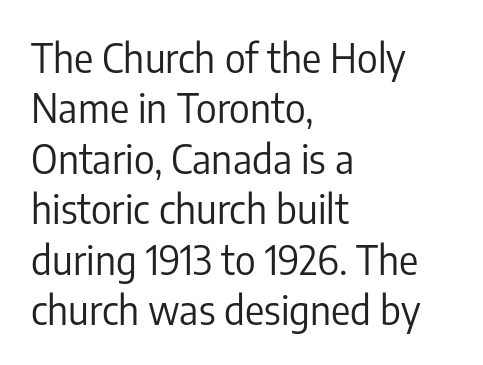
{"serif": "no", "italic": "no", "bold": "no", "weight": "regular", "width": "condensed", "stroke_contrast": "low", "x_height": "medium", "monospaced": "no", "underline": "no", "align": "left", "line_spacing": "normal", "line_spacing_ratio": 1.26, "letter_spacing": "normal", "letter_spacing_em": 0.0, "glyph_px": 40}
